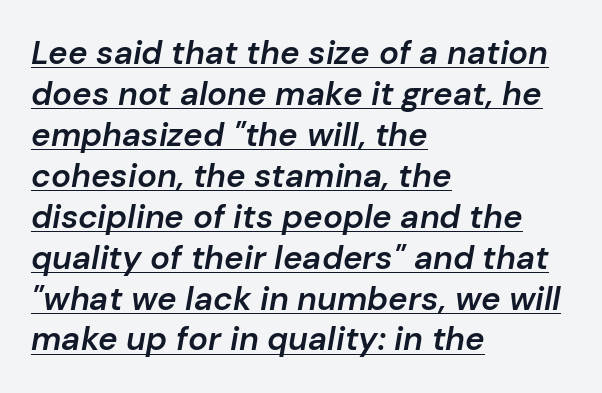
Q: Is the text bold? A: Semi-bold.
Q: Is the text italic (slanted)? A: Yes, it leans right by about 10 degrees.
Q: Is the text underlined? A: Yes.
Q: How is the paragraph aligned? A: Left-aligned.
Q: Is the spacing between letters normal or unusually wide? A: Normal.
Q: Width (condensed, normal, or wide)? A: Normal.
Q: Stroke contrast? A: Low.
Q: x-height? A: Medium.
Q: Monospaced? A: No.
